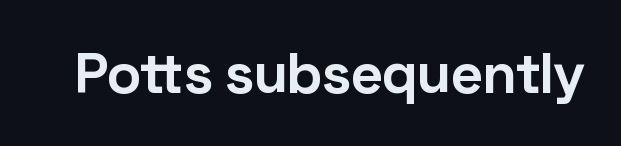
Q: Is the text bold? A: Yes.
Q: Is the text italic (slanted)? A: No, it is upright.
Q: Is the typeface a serif or a sans-serif typeface? A: Sans-serif.
Q: Is the text underlined? A: No.
Q: Is the spacing between letters normal or unusually wide? A: Normal.
Q: Width (condensed, normal, or wide)? A: Normal.
Q: Stroke contrast? A: Low.
Q: x-height? A: Medium.
Q: Monospaced? A: No.
